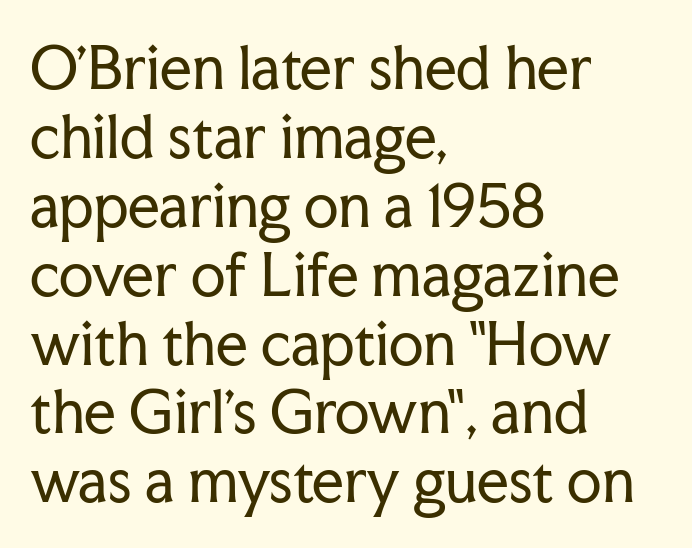
{"serif": "yes", "italic": "no", "bold": "no", "weight": "regular", "width": "normal", "stroke_contrast": "low", "x_height": "medium", "monospaced": "no", "underline": "no", "align": "left", "line_spacing_ratio": 1.23, "letter_spacing": "normal", "letter_spacing_em": 0.0, "glyph_px": 56}
